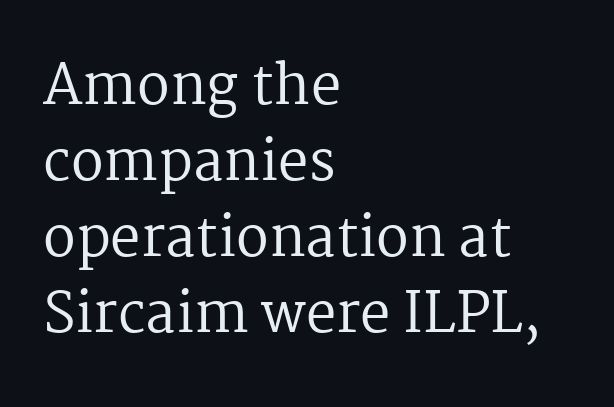
The image shows 54 px regular-weight serif type, upright; set left-aligned, normal line spacing (1.41x), normal letter spacing, not underlined; medium stroke contrast and a medium x-height.
